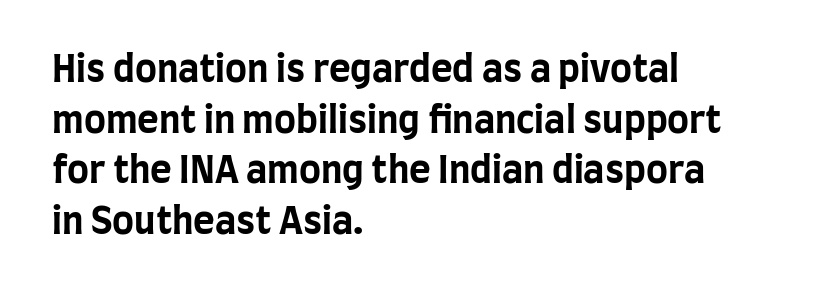
Q: Is the text bold? A: Yes.
Q: Is the text italic (slanted)? A: No, it is upright.
Q: Is the typeface a serif or a sans-serif typeface? A: Sans-serif.
Q: Is the text underlined? A: No.
Q: How is the paragraph aligned? A: Left-aligned.
Q: Is the spacing between letters normal or unusually wide? A: Normal.
Q: Is the spacing between lines tight, normal or loose? A: Normal.
Q: Width (condensed, normal, or wide)? A: Condensed.
Q: Stroke contrast? A: Low.
Q: x-height? A: Large.
Q: Monospaced? A: No.
